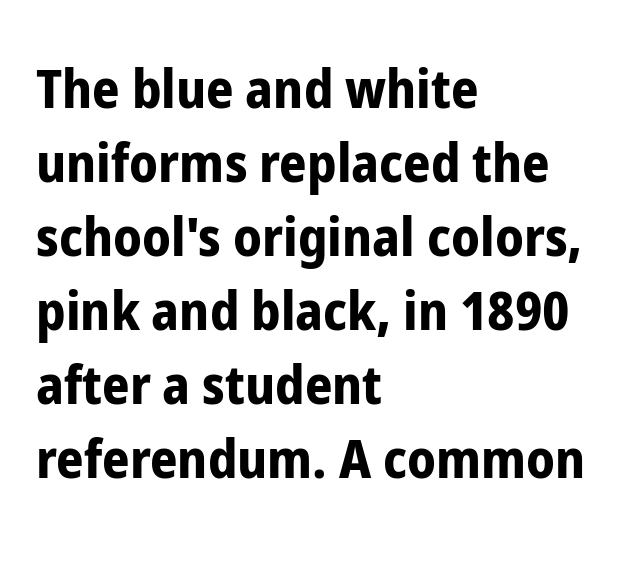
Q: Is the text bold? A: Yes.
Q: Is the text italic (slanted)? A: No, it is upright.
Q: Is the typeface a serif or a sans-serif typeface? A: Sans-serif.
Q: Is the text underlined? A: No.
Q: How is the paragraph aligned? A: Left-aligned.
Q: Is the spacing between letters normal or unusually wide? A: Normal.
Q: Is the spacing between lines tight, normal or loose? A: Normal.
Q: Width (condensed, normal, or wide)? A: Condensed.
Q: Stroke contrast? A: Low.
Q: x-height? A: Medium.
Q: Monospaced? A: No.
